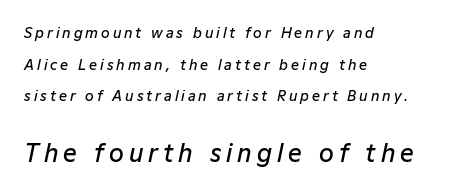
{"italic": "yes", "lean": "right", "slant_degrees": 12, "bold": "semi", "underline": "no", "align": "left", "line_spacing": "loose", "line_spacing_ratio": 2.26, "letter_spacing": "wide", "letter_spacing_em": 0.21, "larger_block": "second", "size_ratio": 1.71, "glyph_px": 24}
